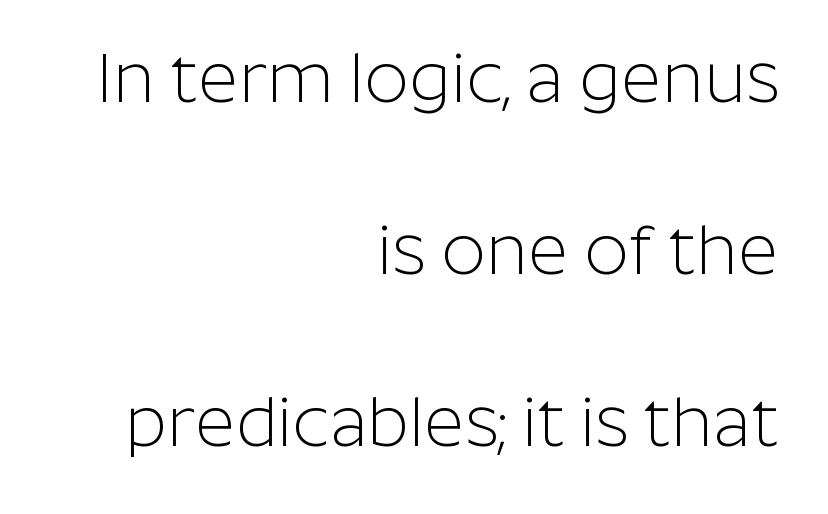
Airy leading. The typeface chosen for these lines omits serifs. You could call the tracking neutral — neither tight nor loose. A typesetter would call this proportional, since set widths differ per character.
